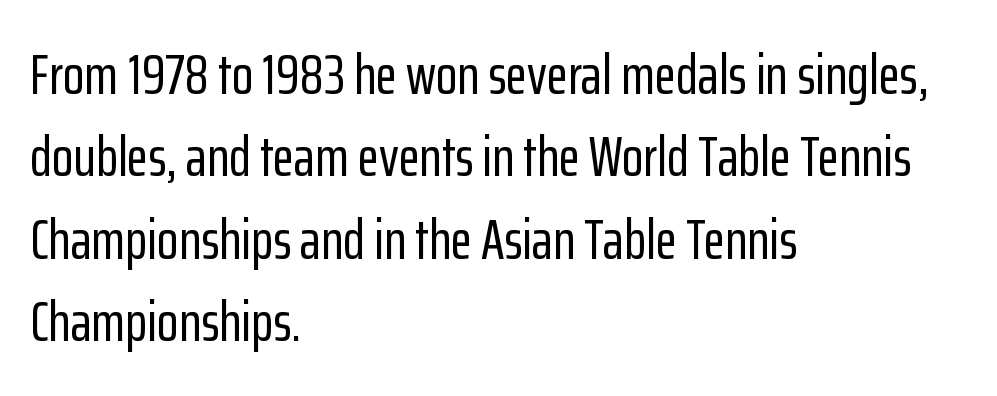
Q: Is the text italic (slanted)? A: No, it is upright.
Q: Is the typeface a serif or a sans-serif typeface? A: Sans-serif.
Q: Is the text underlined? A: No.
Q: How is the paragraph aligned? A: Left-aligned.
Q: Is the spacing between letters normal or unusually wide? A: Normal.
Q: Is the spacing between lines tight, normal or loose? A: Normal.
Q: Width (condensed, normal, or wide)? A: Condensed.
Q: Stroke contrast? A: Low.
Q: x-height? A: Medium.
Q: Monospaced? A: No.
